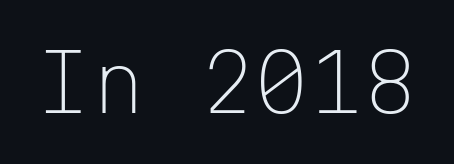
{"serif": "no", "italic": "no", "bold": "no", "weight": "light", "width": "normal", "stroke_contrast": "low", "x_height": "medium", "monospaced": "yes", "underline": "no", "letter_spacing": "normal", "letter_spacing_em": 0.0, "glyph_px": 78}
